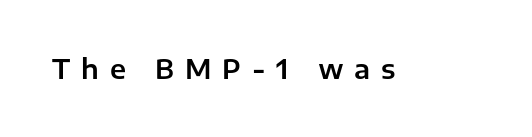
Q: Is the text italic (slanted)? A: No, it is upright.
Q: Is the text underlined? A: No.
Q: Is the spacing between letters normal or unusually wide? A: Unusually wide.
